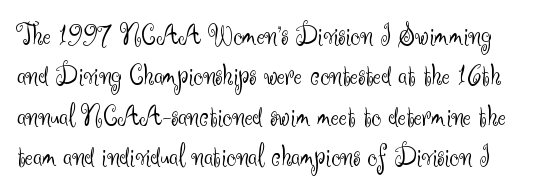
The image shows 30 px light sans-serif type, upright; set normal line spacing (1.35x), normal letter spacing, not underlined; medium stroke contrast and a small x-height.
